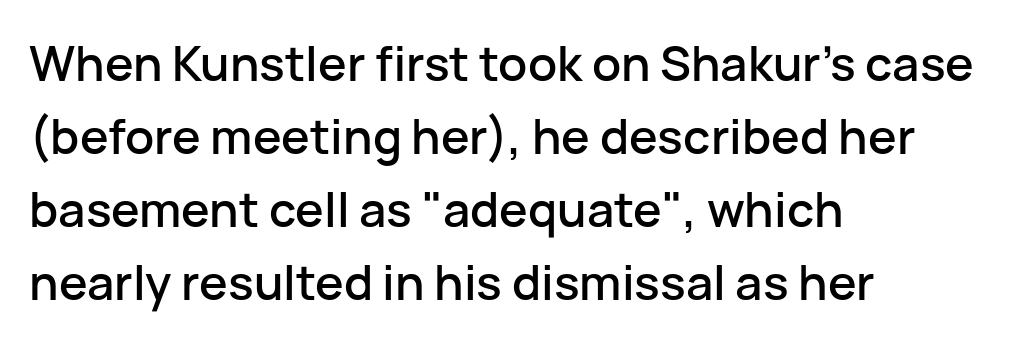
{"serif": "no", "italic": "no", "width": "normal", "stroke_contrast": "low", "x_height": "medium", "monospaced": "no", "underline": "no", "align": "left", "line_spacing": "normal", "line_spacing_ratio": 1.52, "letter_spacing": "normal", "letter_spacing_em": 0.0, "glyph_px": 48}
